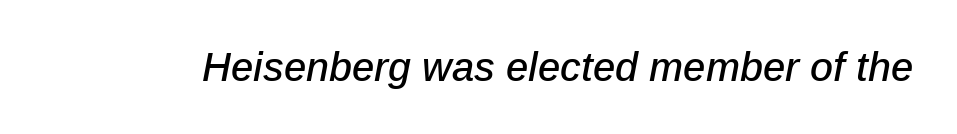
Italic: yes, the glyphs are oblique. Spacing verdict: proportional, widths tailored to each character. Default kerning and tracking; the words read as compact shapes. No word sits above an underline.
